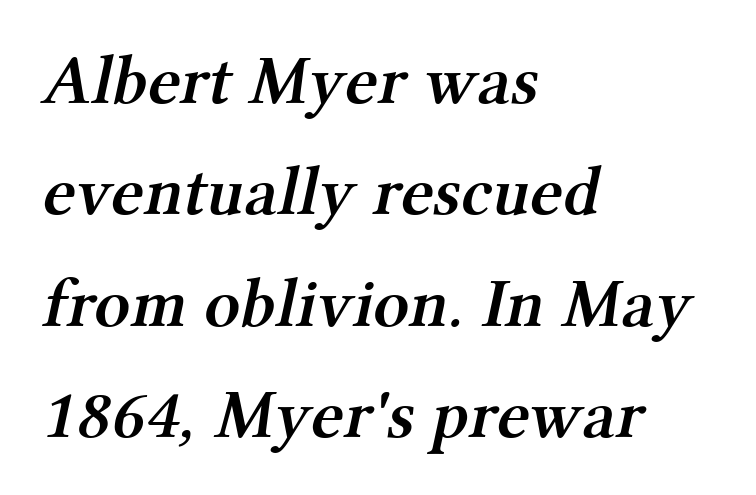
Default kerning and tracking; the words read as compact shapes. Descenders are the only things crossing below the line. These lines are composed in type with serifs. The face used here is proportionally spaced, like ordinary book or web type. Is the block centered? No — it sits flush against the left margin.
